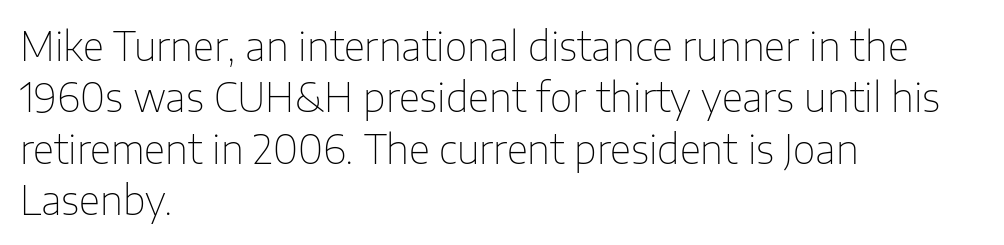
The image shows 39 px thin sans-serif type, upright; set left-aligned, normal line spacing (1.32x), normal letter spacing, not underlined; low stroke contrast and a medium x-height.
